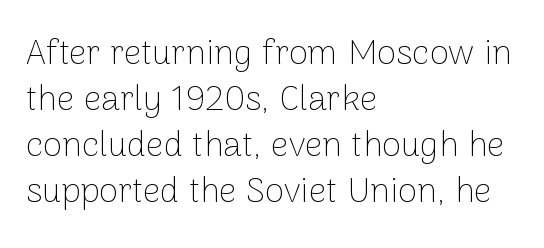
Q: Is the text bold? A: No.
Q: Is the text italic (slanted)? A: No, it is upright.
Q: Is the typeface a serif or a sans-serif typeface? A: Sans-serif.
Q: Is the text underlined? A: No.
Q: How is the paragraph aligned? A: Left-aligned.
Q: Is the spacing between letters normal or unusually wide? A: Normal.
Q: Is the spacing between lines tight, normal or loose? A: Normal.
Q: Width (condensed, normal, or wide)? A: Normal.
Q: Stroke contrast? A: Low.
Q: x-height? A: Medium.
Q: Monospaced? A: No.
